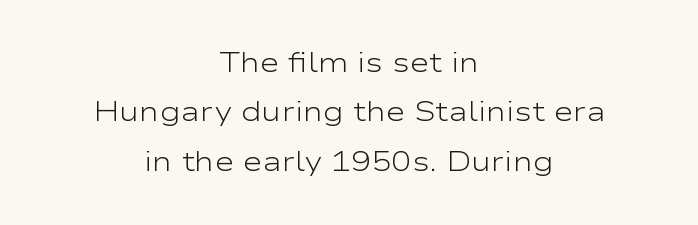
The image shows 27 px text type, upright; set centered, line spacing 1.83x, normal letter spacing, not underlined.
